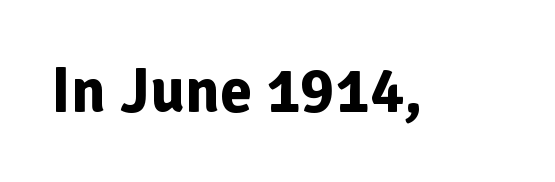
Is the letter spacing exaggerated? No — it looks like the ordinary default. Honestly, there is no underline to notice here at all. Is this a fixed-width face? No — the glyphs have proportional, varying widths. This sample uses a sans-serif face. Every character sits straight up, as roman type does.
